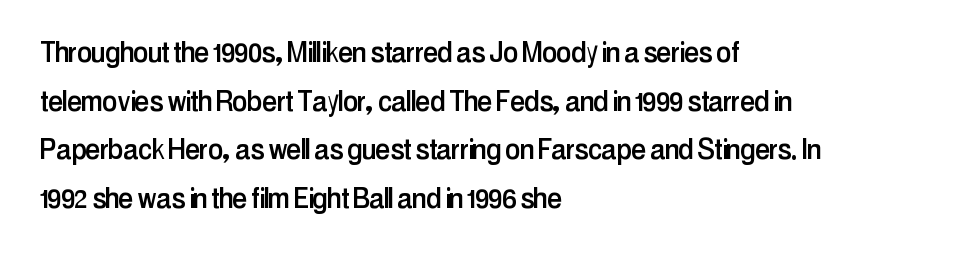
{"serif": "no", "italic": "no", "width": "condensed", "stroke_contrast": "low", "x_height": "medium", "monospaced": "no", "underline": "no", "align": "left", "line_spacing": "normal", "line_spacing_ratio": 1.43, "letter_spacing": "normal", "letter_spacing_em": 0.0, "glyph_px": 34}
